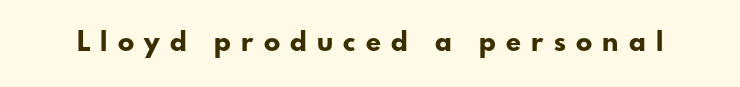
{"italic": "no", "bold": "yes", "underline": "no", "letter_spacing": "wide", "letter_spacing_em": 0.38, "glyph_px": 27}
